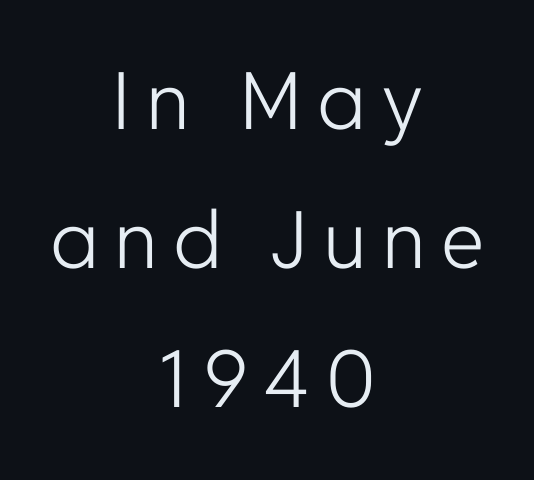
The image shows 79 px light sans-serif type, upright; set centered, line spacing 1.76x, not underlined; low stroke contrast and a medium x-height.
